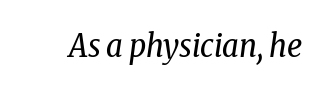
Students, note that the glyphs here touch the page at normal intervals. Anything drawn beneath the words? Only blank space. The strokes are not fattened; the text isn't bold. Spacing verdict: proportional, widths tailored to each character. The text was rendered using a seriffed face with decorative stroke endings. In terms of posture, this sample is oblique.
